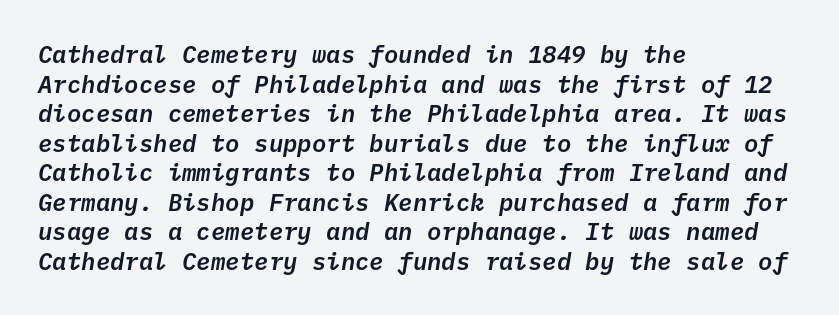
{"italic": "yes", "lean": "right", "slant_degrees": 10, "underline": "no", "align": "left", "line_spacing_ratio": 1.23, "letter_spacing": "normal", "letter_spacing_em": 0.0, "glyph_px": 24}
